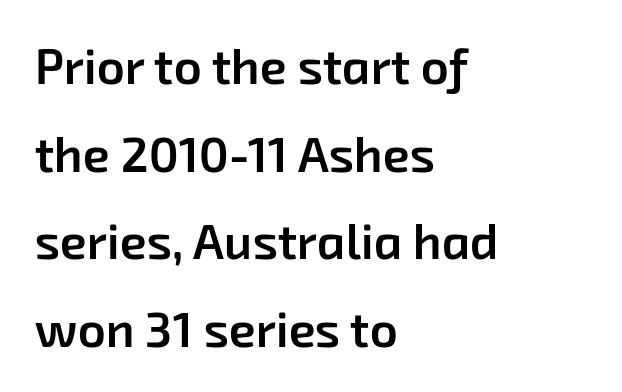
The image shows 49 px semibold sans-serif type; set left-aligned, line spacing 1.79x, normal letter spacing, not underlined; low stroke contrast and a medium x-height.
